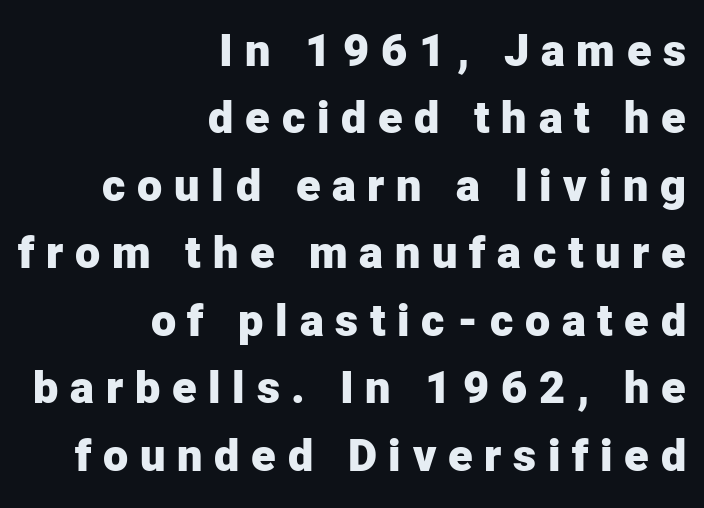
The image shows 45 px heavy sans-serif type, upright; set right-aligned, normal line spacing (1.5x), unusually wide letter spacing (+0.26 em), not underlined; low stroke contrast and a medium x-height.
